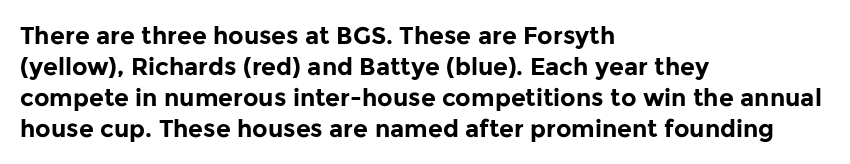
Q: Is the text bold? A: Yes.
Q: Is the text italic (slanted)? A: No, it is upright.
Q: Is the text underlined? A: No.
Q: How is the paragraph aligned? A: Left-aligned.
Q: Is the spacing between letters normal or unusually wide? A: Normal.
Q: Is the spacing between lines tight, normal or loose? A: Normal.
